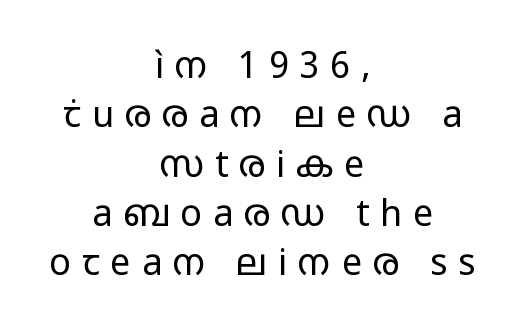
The image shows 36 px regular-weight, wide sans-serif type, upright; set centered, normal line spacing (1.37x), unusually wide letter spacing (+0.3 em), not underlined; low stroke contrast and a medium x-height.
